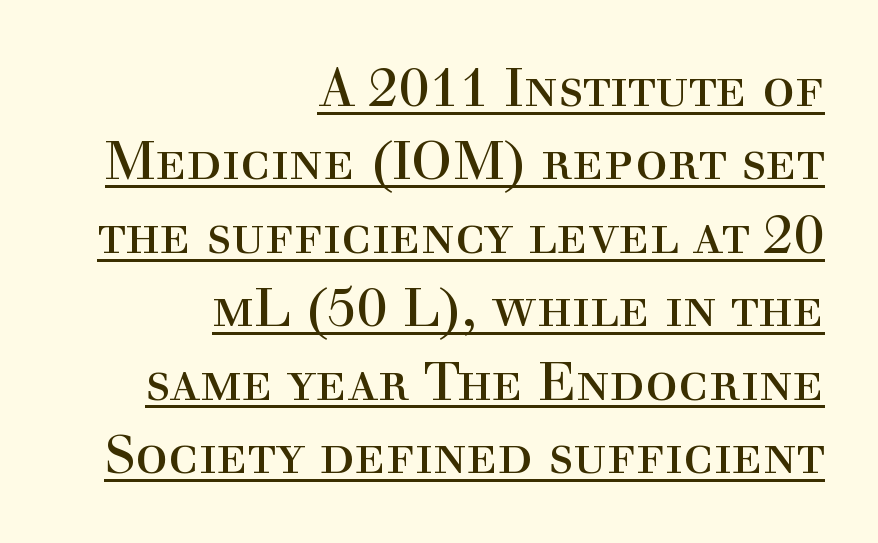
The image shows 54 px regular-weight serif type, upright; set right-aligned, normal line spacing (1.36x), normal letter spacing, underlined; a medium x-height.
